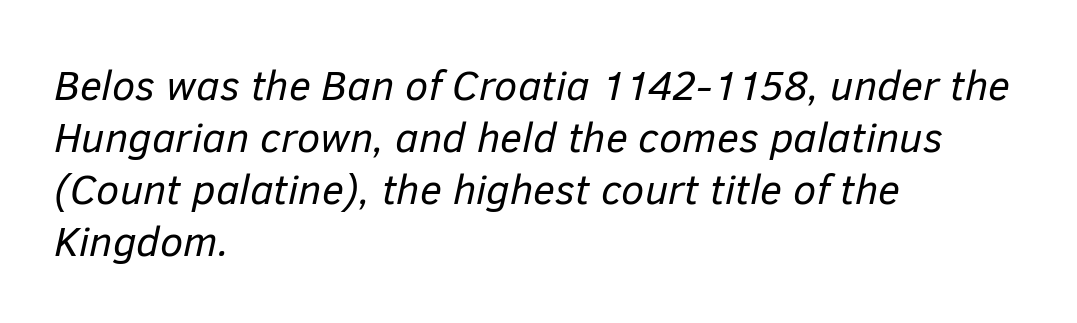
The image shows 42 px regular-weight type, italic (leaning right); set left-aligned, line spacing 1.24x, normal letter spacing, not underlined; low stroke contrast and a medium x-height.
